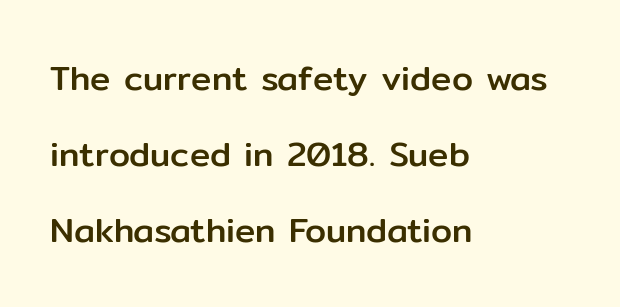
{"serif": "no", "italic": "no", "width": "normal", "stroke_contrast": "low", "x_height": "medium", "monospaced": "no", "underline": "no", "align": "left", "line_spacing": "loose", "line_spacing_ratio": 2.23, "letter_spacing": "normal", "letter_spacing_em": 0.0, "glyph_px": 34}
